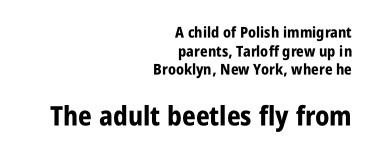
{"italic": "no", "bold": "yes", "underline": "no", "align": "right", "line_spacing_ratio": 1.24, "letter_spacing": "normal", "letter_spacing_em": 0.0, "larger_block": "second", "size_ratio": 1.8, "glyph_px": 27}
